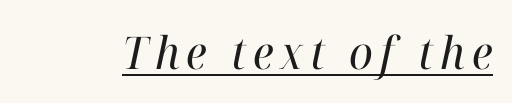
The face used here is seriffed, in the tradition of book romans. Underlined type. Is the stroke heavy? The answer is a plain regular-or-lighter. The specimen reads as italic at a glance. Here the designer chose a conventional face with non-uniform glyph widths.
